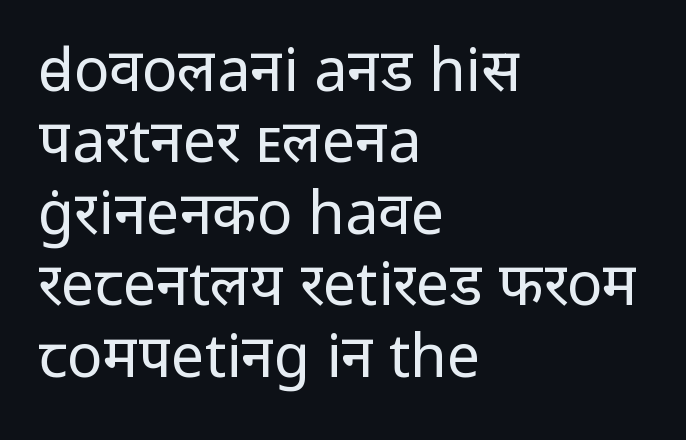
Line starts are locked; line ends wander. Note: no serifs on the glyphs. This sample has the flowing, uneven cadence of proportional lettering. The cut favours lightness, reaching ordinary text weight at its darkest. The font's upright variant was chosen for this text.
